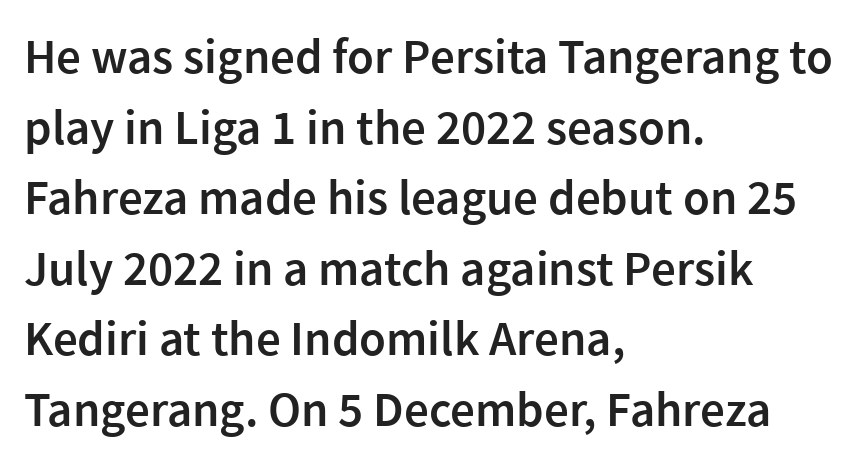
{"serif": "no", "italic": "no", "bold": "semi", "weight": "semibold", "width": "normal", "x_height": "medium", "monospaced": "no", "underline": "no", "align": "left", "line_spacing": "normal", "line_spacing_ratio": 1.44, "letter_spacing": "normal", "letter_spacing_em": 0.0, "glyph_px": 49}
